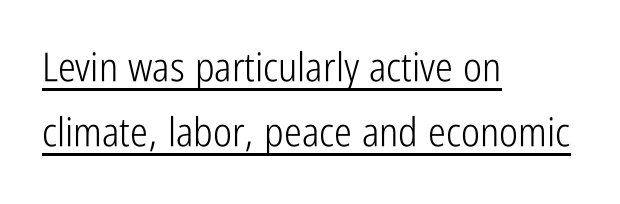
{"serif": "no", "italic": "no", "bold": "no", "weight": "light", "width": "condensed", "stroke_contrast": "low", "x_height": "medium", "monospaced": "no", "underline": "yes", "align": "left", "line_spacing": "normal", "line_spacing_ratio": 1.62, "letter_spacing": "normal", "letter_spacing_em": 0.0, "glyph_px": 40}
